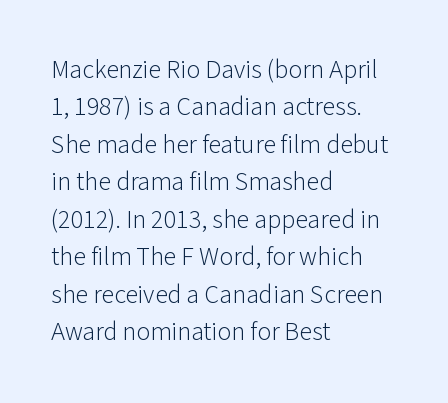
Q: Is the text bold? A: No.
Q: Is the text italic (slanted)? A: No, it is upright.
Q: Is the text underlined? A: No.
Q: How is the paragraph aligned? A: Left-aligned.
Q: Is the spacing between letters normal or unusually wide? A: Normal.
Q: Is the spacing between lines tight, normal or loose? A: Normal.
